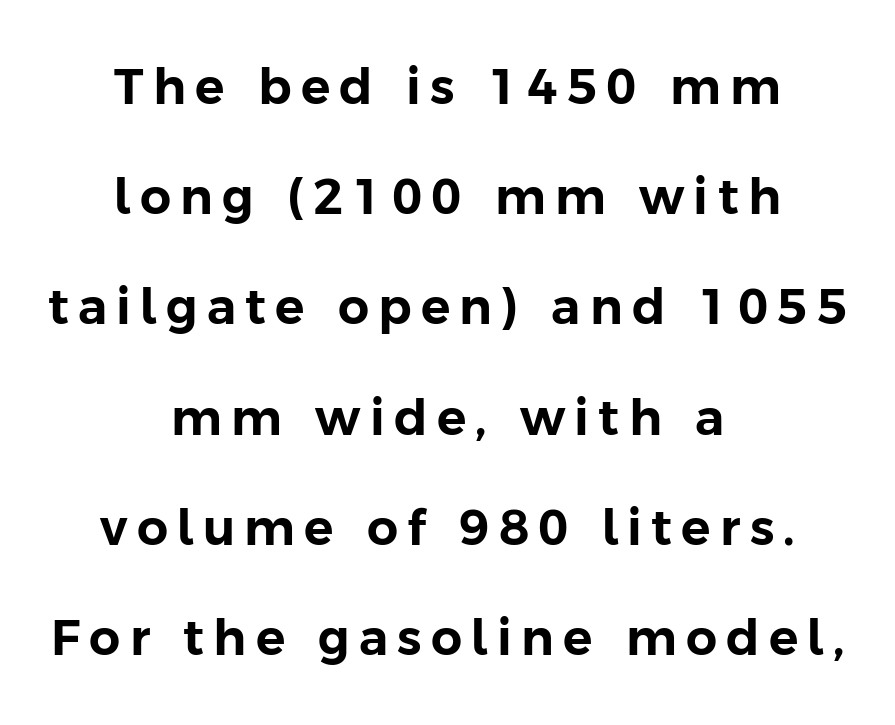
Q: Is the text italic (slanted)? A: No, it is upright.
Q: Is the typeface a serif or a sans-serif typeface? A: Sans-serif.
Q: Is the text underlined? A: No.
Q: How is the paragraph aligned? A: Centered.
Q: Is the spacing between lines tight, normal or loose? A: Loose.
Q: Width (condensed, normal, or wide)? A: Normal.
Q: Stroke contrast? A: Low.
Q: x-height? A: Medium.
Q: Monospaced? A: No.
